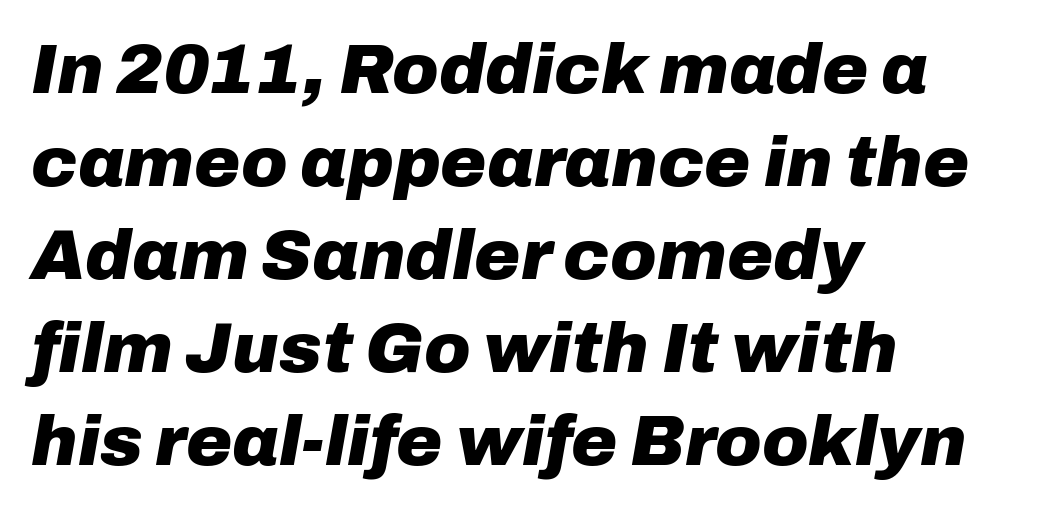
{"italic": "yes", "lean": "right", "slant_degrees": 10, "bold": "yes", "weight": "heavy", "width": "normal", "stroke_contrast": "low", "x_height": "medium", "monospaced": "no", "underline": "no", "align": "left", "line_spacing": "normal", "line_spacing_ratio": 1.33, "letter_spacing": "normal", "letter_spacing_em": 0.0, "glyph_px": 70}
